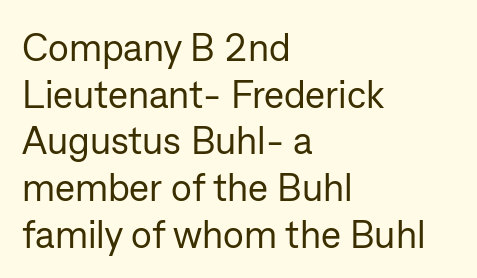
The horizontal fit of the characters is conventional and even. On a weight scale, this lands at 450 or below. The letters carry no serifs — their stems end cleanly without finishing strokes. The text block is weighted toward the left margin, trailing off unevenly rightward. Check under the words: just untouched page. The typography opts for an upright posture over an oblique one.
